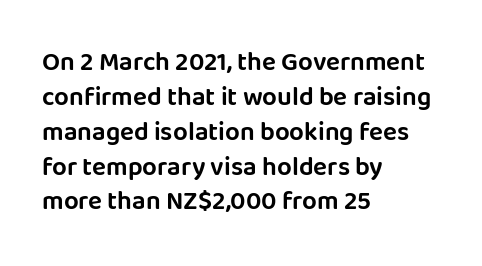
The letters stand straight up with perfectly vertical stems. Anything drawn beneath the words? Only blank space. Vertical spacing — default. Short note: letters normally spaced. Leftover space on each line is placed entirely after the last word.
